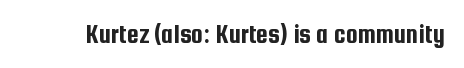
{"italic": "no", "underline": "no", "letter_spacing": "normal", "letter_spacing_em": 0.0, "glyph_px": 27}
